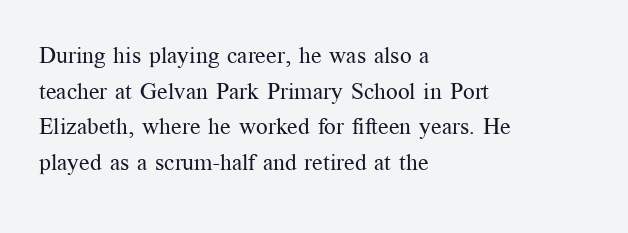
Q: Is the text bold? A: No.
Q: Is the text italic (slanted)? A: No, it is upright.
Q: Is the text underlined? A: No.
Q: How is the paragraph aligned? A: Left-aligned.
Q: Is the spacing between letters normal or unusually wide? A: Normal.
Q: Is the spacing between lines tight, normal or loose? A: Normal.
